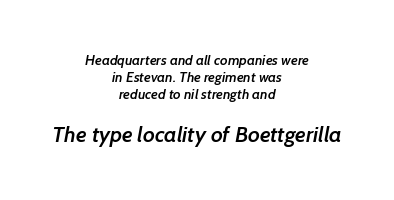
Glance below the letters and you will spot only blank space. Words appear dense and cohesive because spacing is normal. Compare the two chunks: the lower has the greater cap height. Centered paragraph, ragged on both sides. These words are printed semibold, heavier than regular yet not bold.
